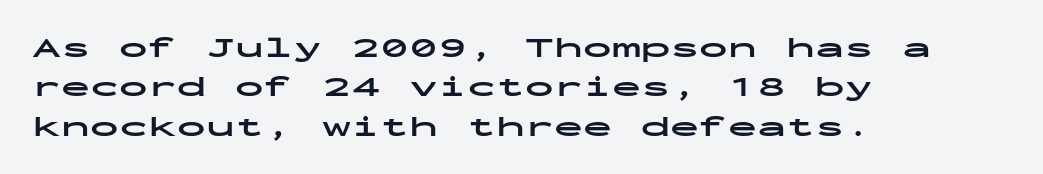
Q: Is the text bold? A: Yes.
Q: Is the text italic (slanted)? A: No, it is upright.
Q: Is the typeface a serif or a sans-serif typeface? A: Sans-serif.
Q: Is the text underlined? A: No.
Q: How is the paragraph aligned? A: Left-aligned.
Q: Is the spacing between letters normal or unusually wide? A: Normal.
Q: Is the spacing between lines tight, normal or loose? A: Normal.
Q: Width (condensed, normal, or wide)? A: Wide.
Q: Stroke contrast? A: Low.
Q: x-height? A: Medium.
Q: Monospaced? A: Yes.
